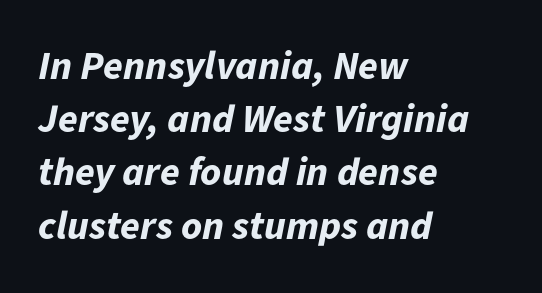
{"italic": "yes", "lean": "right", "slant_degrees": 11, "bold": "yes", "weight": "bold", "width": "normal", "stroke_contrast": "low", "x_height": "medium", "monospaced": "no", "underline": "no", "align": "left", "line_spacing": "normal", "line_spacing_ratio": 1.33, "letter_spacing": "normal", "letter_spacing_em": 0.0, "glyph_px": 40}
